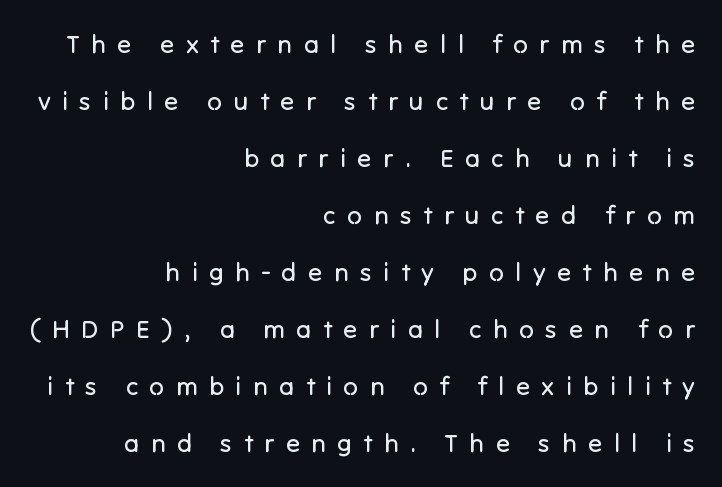
{"italic": "no", "bold": "no", "underline": "no", "align": "right", "line_spacing": "loose", "line_spacing_ratio": 2.19, "letter_spacing": "wide", "letter_spacing_em": 0.44, "glyph_px": 26}
